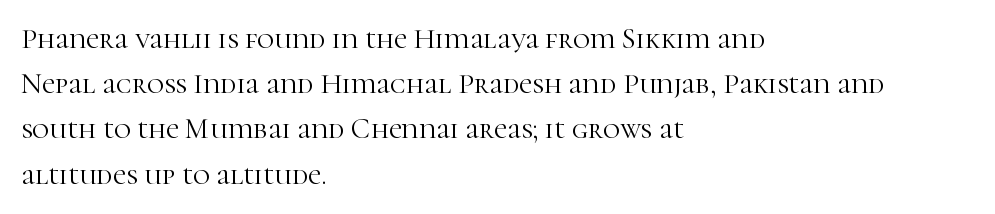
Q: Is the text bold? A: No.
Q: Is the text italic (slanted)? A: No, it is upright.
Q: Is the typeface a serif or a sans-serif typeface? A: Serif.
Q: Is the text underlined? A: No.
Q: How is the paragraph aligned? A: Left-aligned.
Q: Is the spacing between letters normal or unusually wide? A: Normal.
Q: Is the spacing between lines tight, normal or loose? A: Normal.
Q: Width (condensed, normal, or wide)? A: Normal.
Q: Stroke contrast? A: High.
Q: x-height? A: Medium.
Q: Monospaced? A: No.
